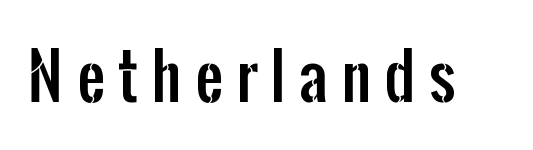
Q: Is the text italic (slanted)? A: No, it is upright.
Q: Is the typeface a serif or a sans-serif typeface? A: Sans-serif.
Q: Is the text underlined? A: No.
Q: Is the spacing between letters normal or unusually wide? A: Unusually wide.
Q: Width (condensed, normal, or wide)? A: Condensed.
Q: Stroke contrast? A: Low.
Q: x-height? A: Medium.
Q: Monospaced? A: No.
